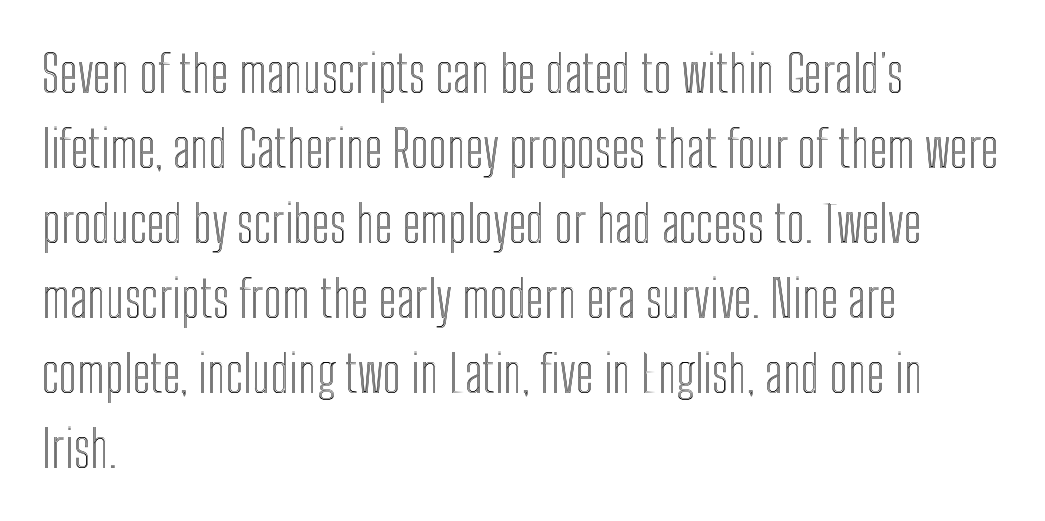
{"italic": "no", "width": "condensed", "x_height": "medium", "monospaced": "no", "underline": "no", "align": "left", "line_spacing": "normal", "line_spacing_ratio": 1.47, "letter_spacing": "normal", "letter_spacing_em": 0.0, "glyph_px": 51}
